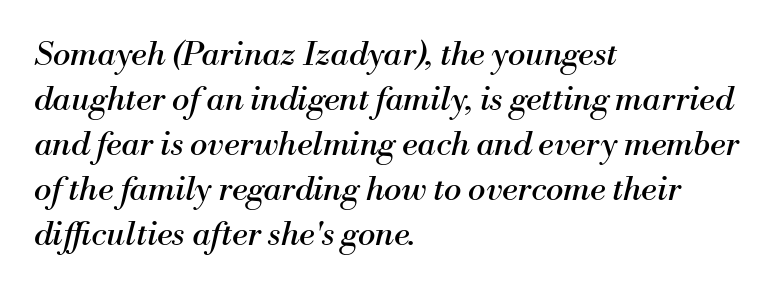
Q: Is the text bold? A: No.
Q: Is the text italic (slanted)? A: Yes, it leans right by about 13 degrees.
Q: Is the typeface a serif or a sans-serif typeface? A: Serif.
Q: Is the text underlined? A: No.
Q: How is the paragraph aligned? A: Left-aligned.
Q: Is the spacing between letters normal or unusually wide? A: Normal.
Q: Is the spacing between lines tight, normal or loose? A: Normal.
Q: Width (condensed, normal, or wide)? A: Normal.
Q: Stroke contrast? A: Medium.
Q: x-height? A: Small.
Q: Monospaced? A: No.
